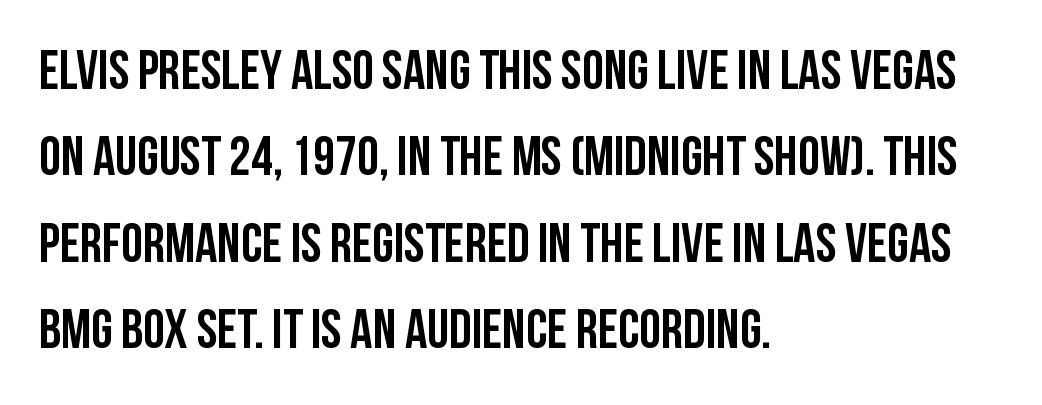
Q: Is the text italic (slanted)? A: No, it is upright.
Q: Is the typeface a serif or a sans-serif typeface? A: Sans-serif.
Q: Is the text underlined? A: No.
Q: How is the paragraph aligned? A: Left-aligned.
Q: Is the spacing between letters normal or unusually wide? A: Normal.
Q: Is the spacing between lines tight, normal or loose? A: Normal.
Q: Width (condensed, normal, or wide)? A: Condensed.
Q: Stroke contrast? A: Low.
Q: x-height? A: Large.
Q: Monospaced? A: No.
